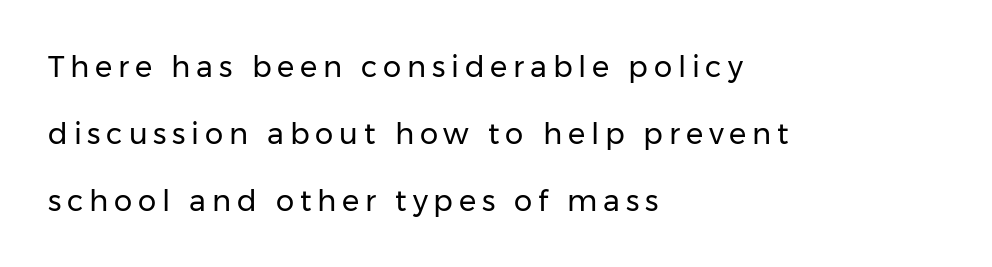
The image shows 29 px regular-weight sans-serif type, upright; set left-aligned, loose line spacing (2.31x), unusually wide letter spacing (+0.2 em), not underlined; low stroke contrast and a medium x-height.
